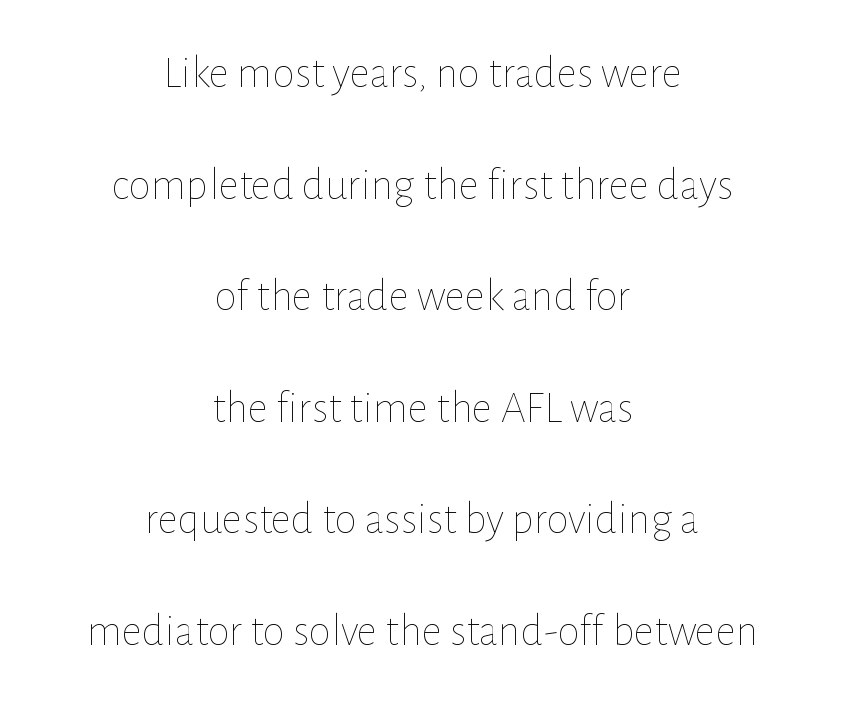
Upright lettering throughout. The words here are not underlined. Whoever set this chose breathing room over compactness in the vertical rhythm. Letters have the restrained weight of plain body copy at most. The passage shown is typed in a proportional face where columns would drift. The typesetter chose a symmetrical, centered arrangement here.
